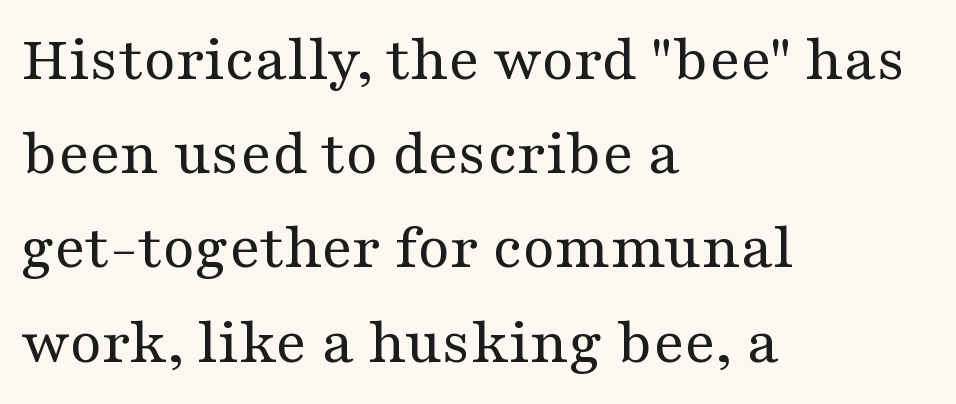
Q: Is the text bold? A: No.
Q: Is the text italic (slanted)? A: No, it is upright.
Q: Is the typeface a serif or a sans-serif typeface? A: Serif.
Q: Is the text underlined? A: No.
Q: How is the paragraph aligned? A: Left-aligned.
Q: Is the spacing between letters normal or unusually wide? A: Normal.
Q: Is the spacing between lines tight, normal or loose? A: Normal.
Q: Width (condensed, normal, or wide)? A: Wide.
Q: Stroke contrast? A: Medium.
Q: x-height? A: Medium.
Q: Monospaced? A: No.
